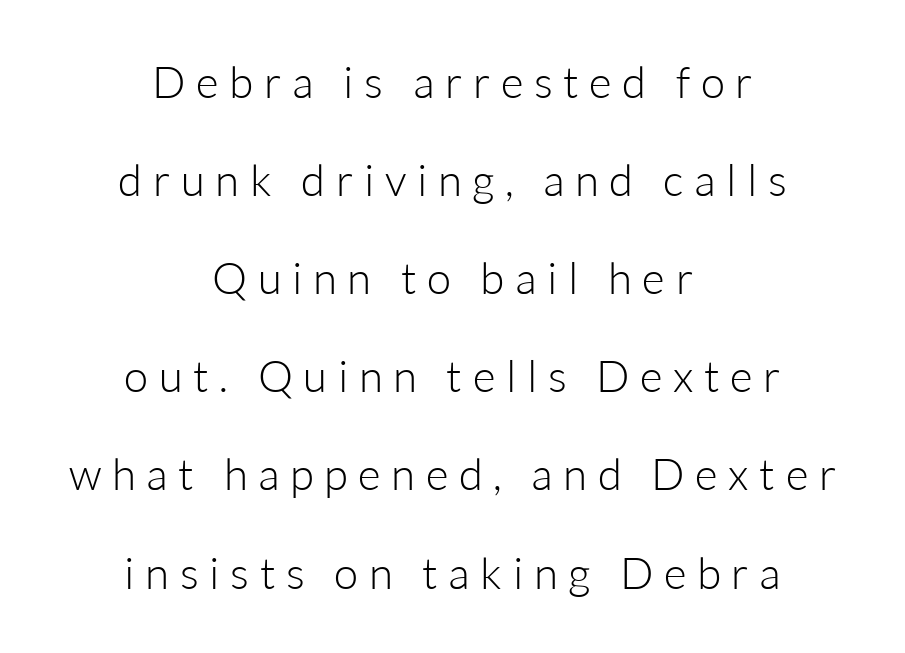
The image shows 44 px light sans-serif type, upright; set centered, loose line spacing (2.23x), unusually wide letter spacing (+0.24 em), not underlined; low stroke contrast and a medium x-height.
